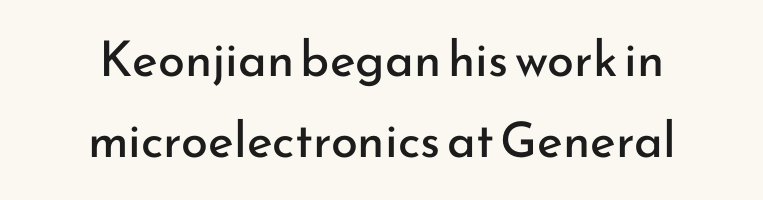
{"serif": "no", "italic": "no", "bold": "no", "weight": "regular", "width": "normal", "stroke_contrast": "low", "x_height": "small", "monospaced": "no", "underline": "no", "align": "center", "line_spacing": "normal", "line_spacing_ratio": 1.66, "letter_spacing": "normal", "letter_spacing_em": 0.0, "glyph_px": 49}
